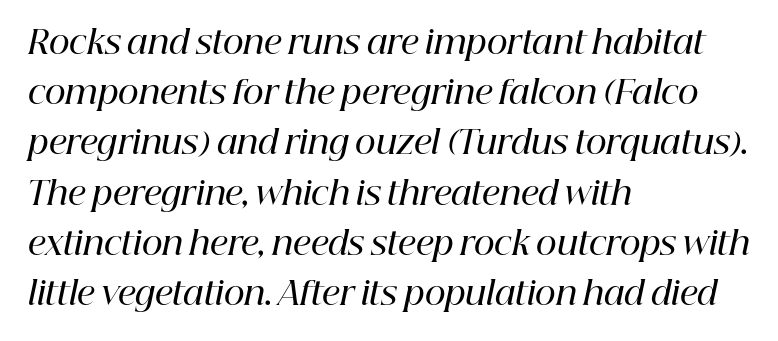
The image shows 32 px semibold serif type, italic (leaning right); set left-aligned, normal line spacing (1.57x), normal letter spacing, not underlined; high stroke contrast and a medium x-height.
